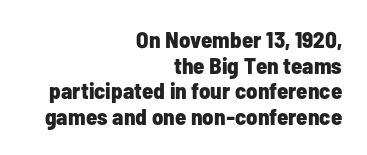
Heft: maximum for text — a bold. Line endings align vertically; line beginnings do not. The specimen reads as upright at a glance. Baseline-to-baseline distance is barely more than the letter height. The type is set solid horizontally, with unmodified tracking.
